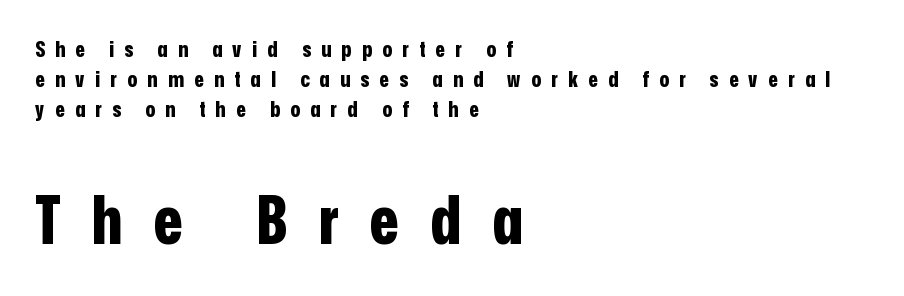
{"serif": "no", "italic": "no", "bold": "yes", "weight": "bold", "width": "condensed", "stroke_contrast": "low", "x_height": "medium", "monospaced": "no", "underline": "no", "align": "left", "line_spacing": "normal", "line_spacing_ratio": 1.37, "letter_spacing": "wide", "letter_spacing_em": 0.47, "larger_block": "second", "size_ratio": 3.05, "glyph_px": 67}
